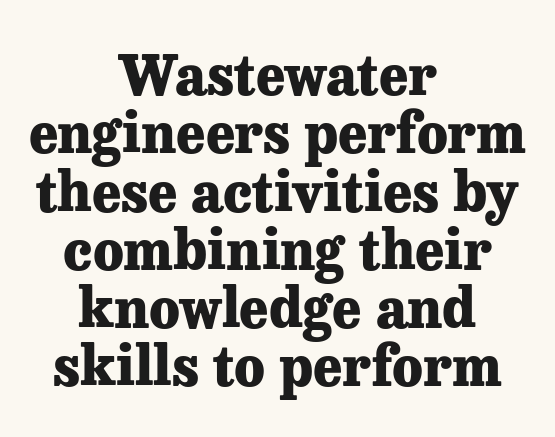
{"serif": "yes", "italic": "no", "bold": "yes", "weight": "heavy", "width": "normal", "stroke_contrast": "low", "x_height": "medium", "monospaced": "no", "underline": "no", "align": "center", "line_spacing": "tight", "line_spacing_ratio": 1.06, "letter_spacing": "normal", "letter_spacing_em": 0.0, "glyph_px": 55}
